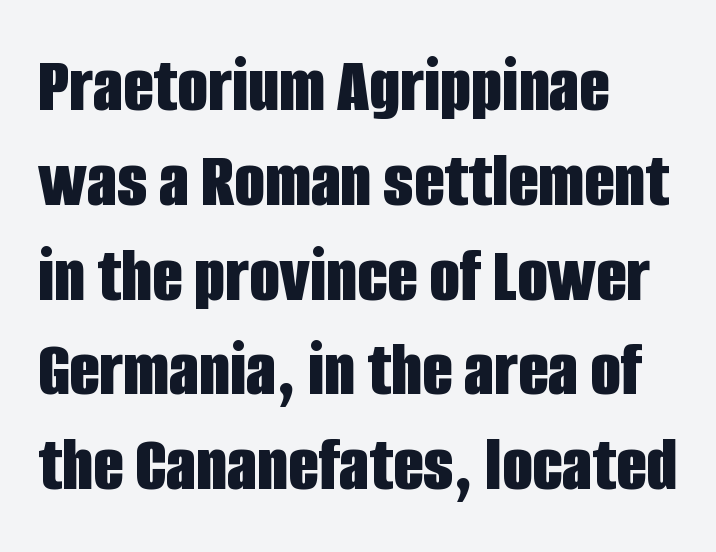
Q: Is the text bold? A: Yes.
Q: Is the text italic (slanted)? A: No, it is upright.
Q: Is the typeface a serif or a sans-serif typeface? A: Sans-serif.
Q: Is the text underlined? A: No.
Q: How is the paragraph aligned? A: Left-aligned.
Q: Is the spacing between letters normal or unusually wide? A: Normal.
Q: Width (condensed, normal, or wide)? A: Condensed.
Q: Stroke contrast? A: Low.
Q: x-height? A: Large.
Q: Monospaced? A: No.
